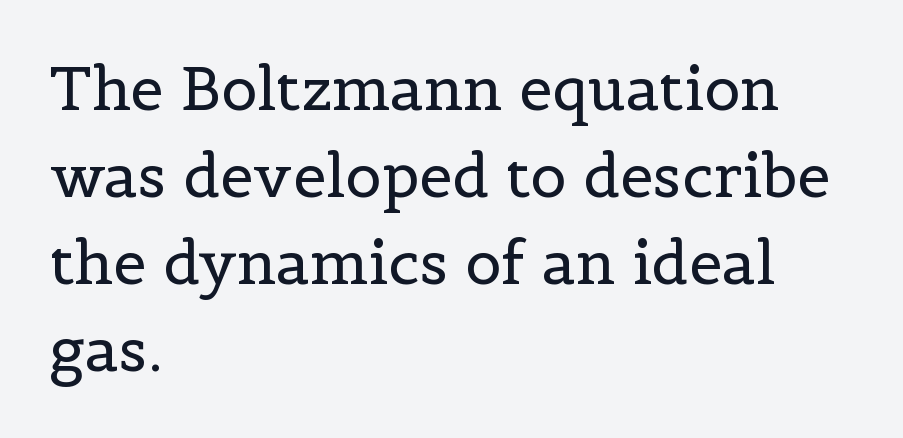
The image shows 60 px regular-weight serif type, upright; set left-aligned, normal line spacing (1.45x), normal letter spacing, not underlined; a medium x-height.
